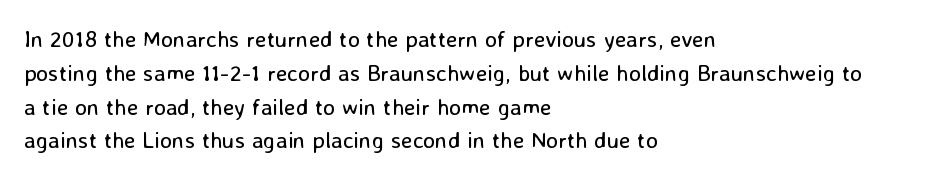
{"italic": "no", "bold": "no", "underline": "no", "align": "left", "line_spacing": "normal", "line_spacing_ratio": 1.47, "letter_spacing": "normal", "letter_spacing_em": 0.0, "glyph_px": 23}
